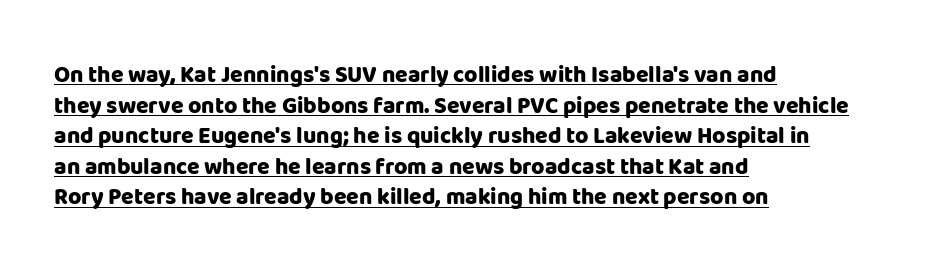
{"italic": "no", "bold": "yes", "underline": "yes", "align": "left", "line_spacing": "normal", "line_spacing_ratio": 1.33, "letter_spacing": "normal", "letter_spacing_em": 0.0, "glyph_px": 23}
